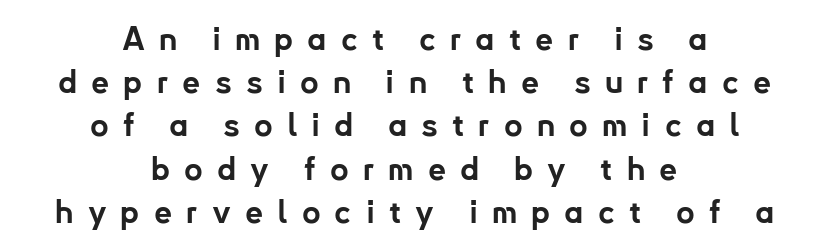
{"serif": "no", "italic": "no", "bold": "yes", "weight": "bold", "width": "normal", "stroke_contrast": "low", "x_height": "small", "monospaced": "no", "underline": "no", "align": "center", "line_spacing": "normal", "line_spacing_ratio": 1.35, "letter_spacing": "wide", "letter_spacing_em": 0.44, "glyph_px": 32}
